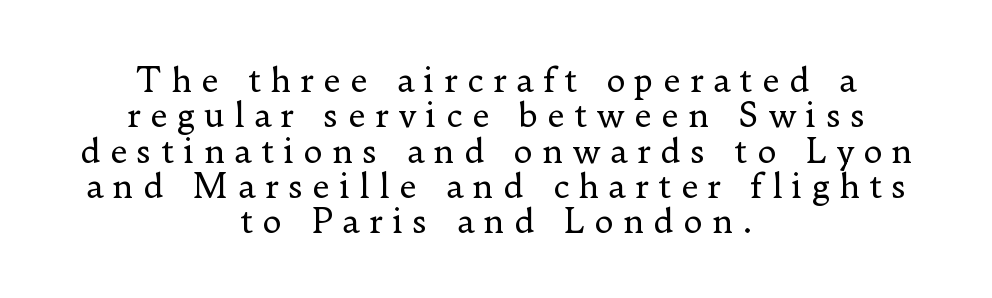
{"serif": "yes", "italic": "no", "bold": "no", "weight": "regular", "width": "normal", "stroke_contrast": "low", "x_height": "small", "monospaced": "no", "underline": "no", "align": "center", "line_spacing": "tight", "line_spacing_ratio": 1.07, "letter_spacing": "wide", "letter_spacing_em": 0.28, "glyph_px": 33}
